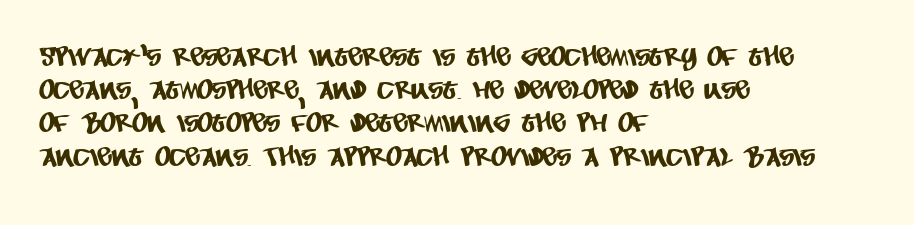
Q: Is the text underlined? A: No.
Q: How is the paragraph aligned? A: Left-aligned.
Q: Is the spacing between letters normal or unusually wide? A: Normal.
